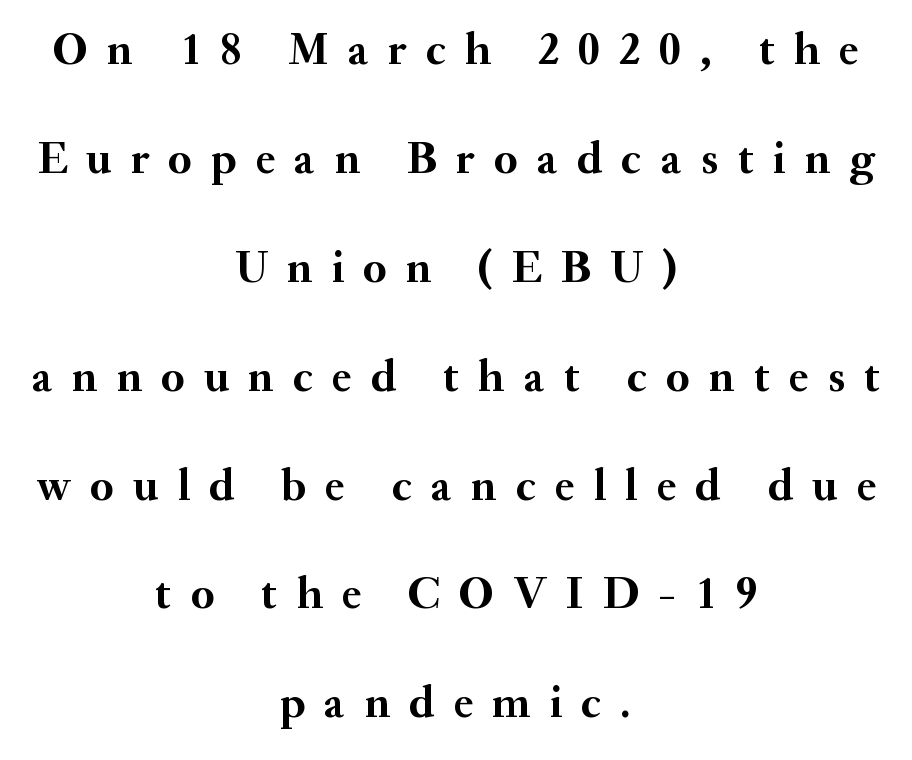
The image shows 45 px semibold serif type, upright; set centered, loose line spacing (2.42x), unusually wide letter spacing (+0.43 em), not underlined; medium stroke contrast and a small x-height.
